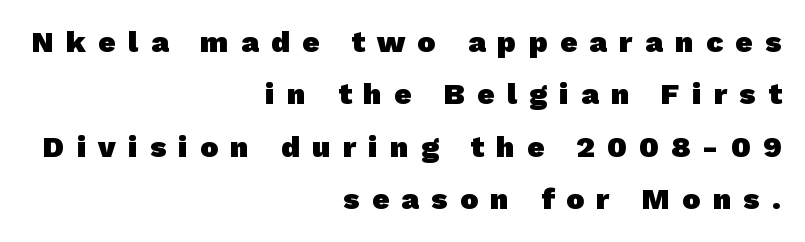
The image shows 30 px heavy sans-serif type; set right-aligned, line spacing 1.75x, unusually wide letter spacing (+0.41 em), not underlined; low stroke contrast and a medium x-height.
